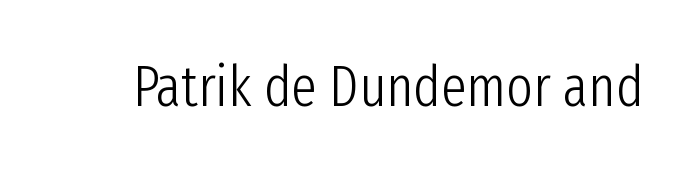
The face used here is proportionally spaced, like ordinary book or web type. Italic? Not at all — the glyphs are vertical. Tracking here is standard; glyphs follow each other at the usual distance. Nope, no serifs anywhere on these letters. The font is comparable to plain body text, perhaps lighter. Type without underlining.
